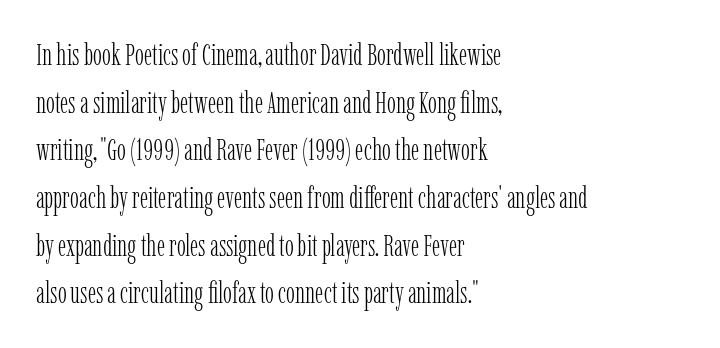
The image shows 30 px light, condensed serif type, upright; set left-aligned, normal line spacing (1.59x), normal letter spacing, not underlined; low stroke contrast and a medium x-height.
